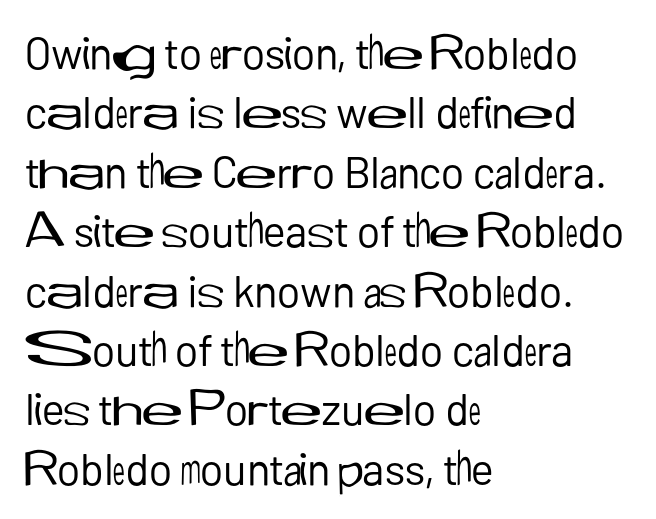
The image shows 44 px regular-weight sans-serif type, upright; set left-aligned, normal line spacing (1.35x), normal letter spacing, not underlined; low stroke contrast and a medium x-height.
